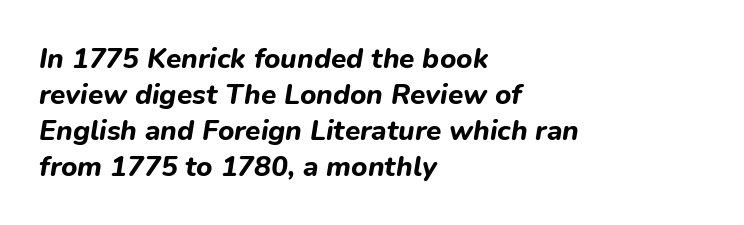
Spacing verdict: proportional, widths tailored to each character. A clean baseline with only descenders dipping below it. In terms of letterspacing, this is plain default setting. In terms of posture, this sample is oblique. Compared with an ordinary text face, these strokes are far heavier — a full bold.
